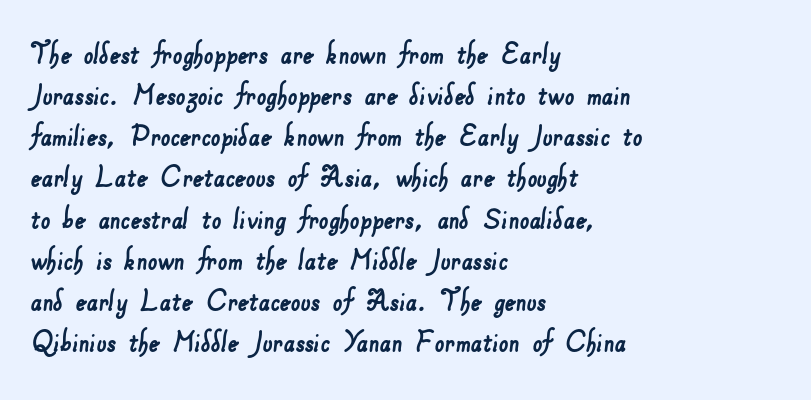
Honestly, the letter spacing is just normal — you wouldn't notice it. Beneath every word, the page is bare. Here the designer chose a conventional face with non-uniform glyph widths. The face used here is a sans, in the tradition of grotesques and geometrics. In CSS terms this would be text-align: left.
